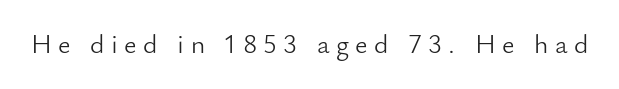
The image shows 27 px text type, upright; set unusually wide letter spacing (+0.24 em), not underlined.
